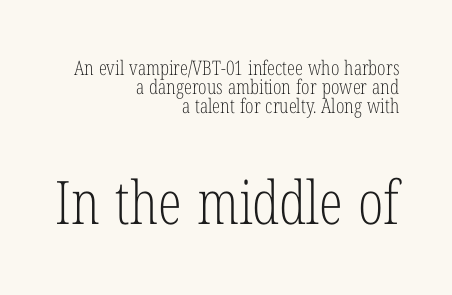
Think of a printed novel: that variable character pitch is what you see here. The gaps between neighbouring characters are ordinary and unremarkable. Words float on clear page, feet unadorned. If you measured baseline to baseline, you'd find a short distance. This sample uses an upright cut, with every glyph sitting square on the baseline. Size contrast runs from small at the top to large at the bottom.
